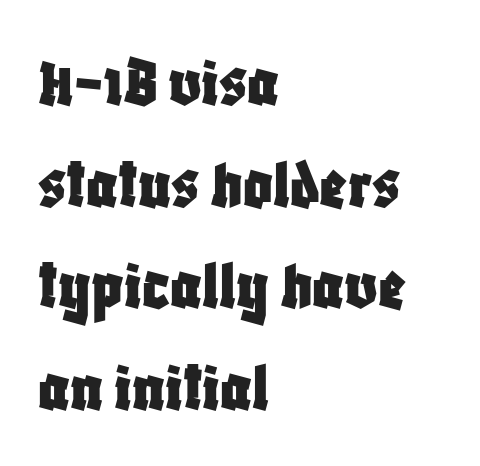
{"serif": "no", "italic": "no", "width": "condensed", "stroke_contrast": "low", "x_height": "large", "monospaced": "no", "underline": "no", "align": "left", "line_spacing": "normal", "line_spacing_ratio": 1.41, "letter_spacing": "normal", "letter_spacing_em": 0.0, "glyph_px": 72}
